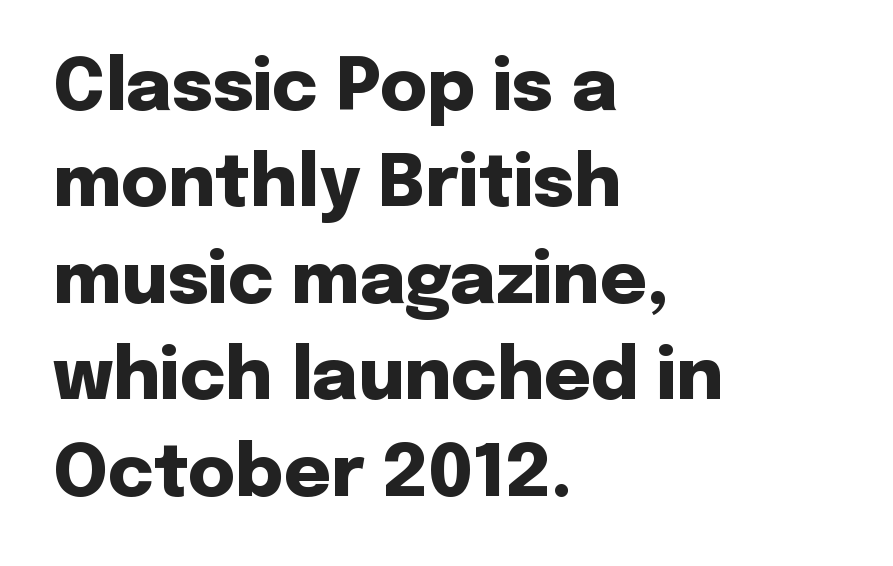
The image shows 72 px heavy sans-serif type, upright; set left-aligned, normal line spacing (1.34x), normal letter spacing, not underlined; low stroke contrast and a medium x-height.
